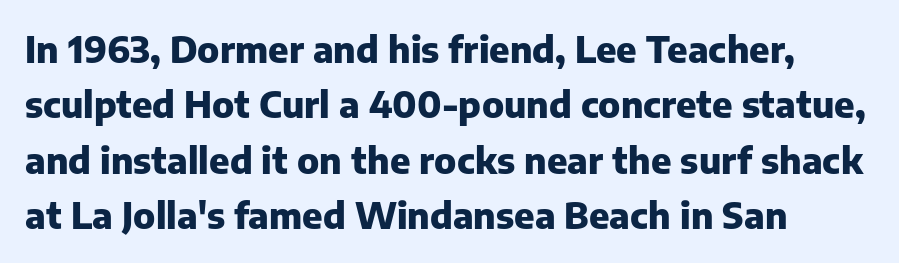
Q: Is the text bold? A: Yes.
Q: Is the text italic (slanted)? A: No, it is upright.
Q: Is the typeface a serif or a sans-serif typeface? A: Sans-serif.
Q: Is the text underlined? A: No.
Q: How is the paragraph aligned? A: Left-aligned.
Q: Is the spacing between letters normal or unusually wide? A: Normal.
Q: Is the spacing between lines tight, normal or loose? A: Normal.
Q: Width (condensed, normal, or wide)? A: Normal.
Q: Stroke contrast? A: Low.
Q: x-height? A: Medium.
Q: Monospaced? A: No.
